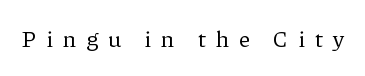
Q: Is the text bold? A: No.
Q: Is the text italic (slanted)? A: No, it is upright.
Q: Is the text underlined? A: No.
Q: Is the spacing between letters normal or unusually wide? A: Unusually wide.
